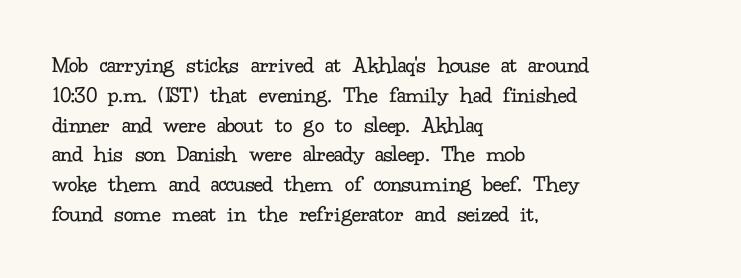
The image shows 24 px text type, upright; set left-aligned, line spacing 1.24x, normal letter spacing, not underlined.
